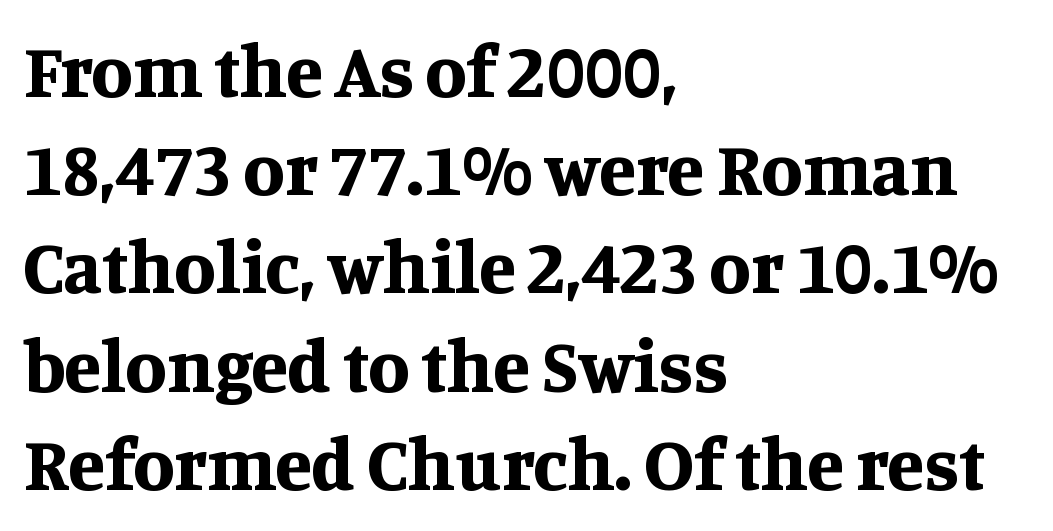
Q: Is the text bold? A: Yes.
Q: Is the text italic (slanted)? A: No, it is upright.
Q: Is the typeface a serif or a sans-serif typeface? A: Serif.
Q: Is the text underlined? A: No.
Q: How is the paragraph aligned? A: Left-aligned.
Q: Is the spacing between letters normal or unusually wide? A: Normal.
Q: Is the spacing between lines tight, normal or loose? A: Normal.
Q: Width (condensed, normal, or wide)? A: Normal.
Q: Stroke contrast? A: Medium.
Q: x-height? A: Large.
Q: Monospaced? A: No.
